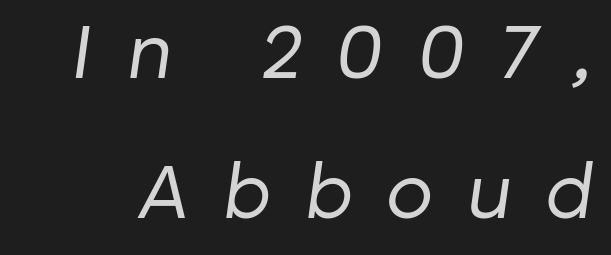
{"italic": "yes", "lean": "right", "slant_degrees": 8, "bold": "no", "weight": "regular", "width": "normal", "stroke_contrast": "low", "x_height": "medium", "monospaced": "no", "underline": "no", "line_spacing_ratio": 1.79, "letter_spacing": "wide", "letter_spacing_em": 0.45, "glyph_px": 78}
